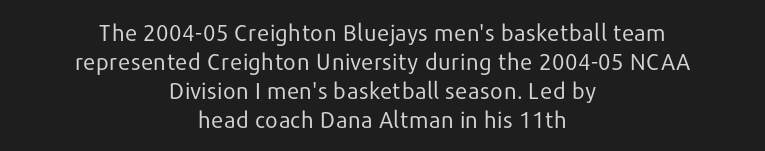
The image shows 23 px text type, upright; set centered, normal line spacing (1.26x), normal letter spacing, not underlined.
